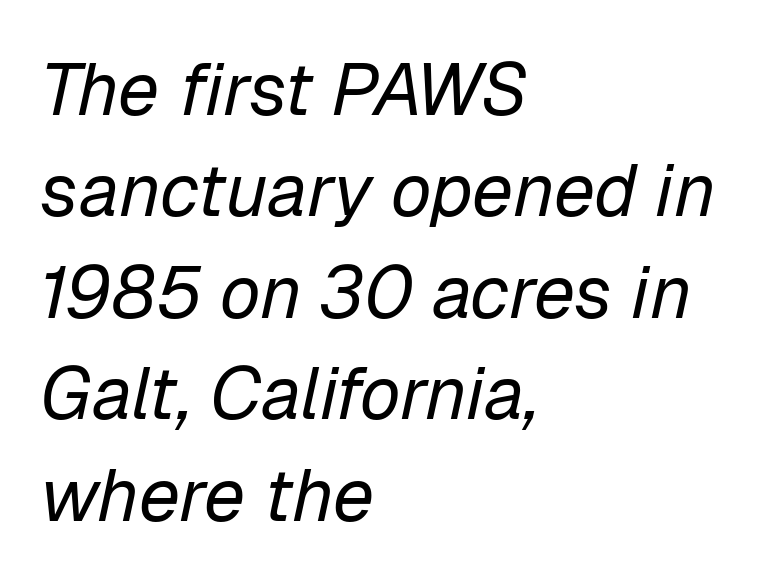
The image shows 74 px regular-weight type, italic (leaning right); set left-aligned, normal line spacing (1.37x), normal letter spacing, not underlined; low stroke contrast and a medium x-height.
